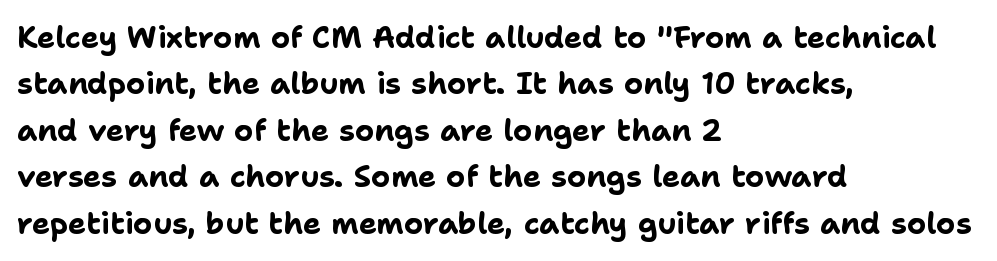
{"serif": "no", "italic": "no", "bold": "yes", "weight": "bold", "width": "normal", "stroke_contrast": "low", "x_height": "medium", "monospaced": "no", "underline": "no", "align": "left", "line_spacing": "normal", "line_spacing_ratio": 1.55, "letter_spacing": "normal", "letter_spacing_em": 0.0, "glyph_px": 30}
